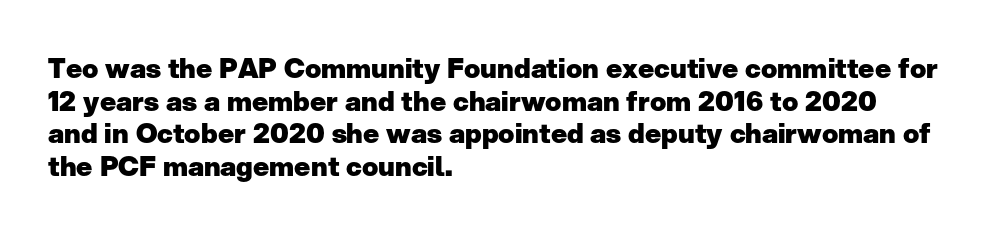
Q: Is the text bold? A: Yes.
Q: Is the text italic (slanted)? A: No, it is upright.
Q: Is the text underlined? A: No.
Q: How is the paragraph aligned? A: Left-aligned.
Q: Is the spacing between letters normal or unusually wide? A: Normal.
